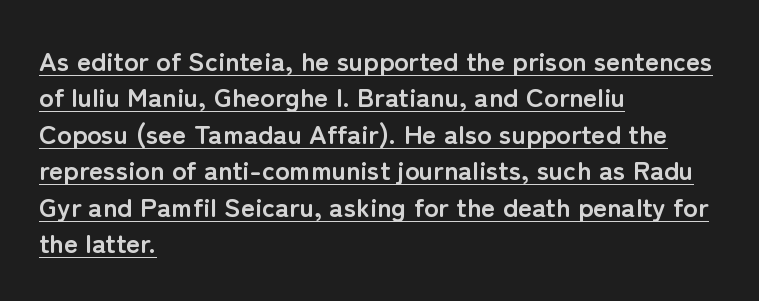
The image shows 27 px bold type, upright; set left-aligned, normal line spacing (1.35x), normal letter spacing, underlined.
